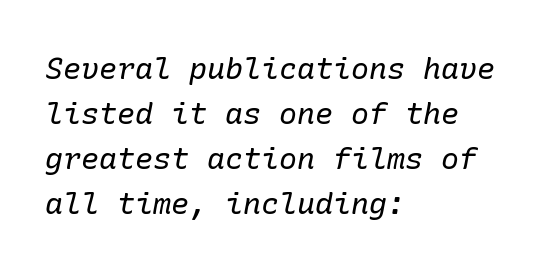
Q: Is the text bold? A: No.
Q: Is the text italic (slanted)? A: Yes, it leans right by about 10 degrees.
Q: Is the typeface a serif or a sans-serif typeface? A: Sans-serif.
Q: Is the text underlined? A: No.
Q: How is the paragraph aligned? A: Left-aligned.
Q: Is the spacing between letters normal or unusually wide? A: Normal.
Q: Is the spacing between lines tight, normal or loose? A: Normal.
Q: Width (condensed, normal, or wide)? A: Normal.
Q: Stroke contrast? A: Low.
Q: x-height? A: Medium.
